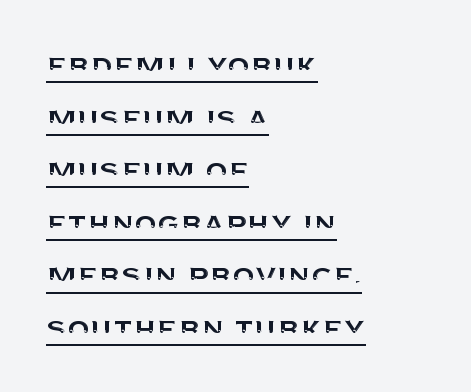
Q: Is the text italic (slanted)? A: No, it is upright.
Q: Is the typeface a serif or a sans-serif typeface? A: Sans-serif.
Q: Is the text underlined? A: Yes.
Q: How is the paragraph aligned? A: Left-aligned.
Q: Is the spacing between letters normal or unusually wide? A: Normal.
Q: Is the spacing between lines tight, normal or loose? A: Normal.
Q: Width (condensed, normal, or wide)? A: Normal.
Q: Stroke contrast? A: Medium.
Q: x-height? A: Large.
Q: Monospaced? A: No.
